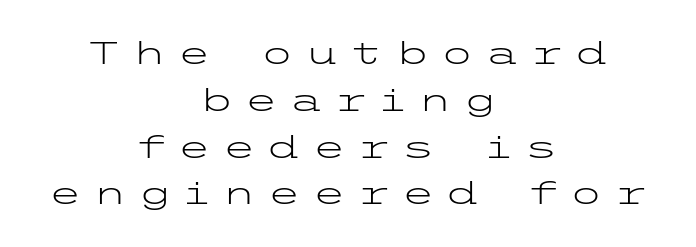
The image shows 31 px light, wide sans-serif type, upright; set centered, normal line spacing (1.51x), unusually wide letter spacing (+0.35 em), not underlined; low stroke contrast and a medium x-height.
